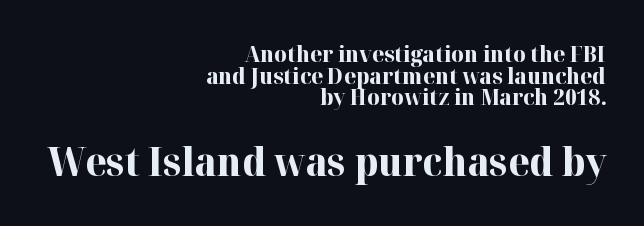
The image shows 39 px bold serif type, upright; set right-aligned, tight line spacing (0.98x), normal letter spacing, not underlined; the second (bottom) block is 1.77x larger; high stroke contrast and a medium x-height.
